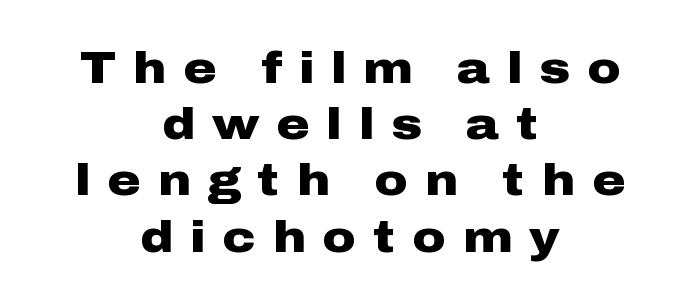
Q: Is the text bold? A: Yes.
Q: Is the text italic (slanted)? A: No, it is upright.
Q: Is the typeface a serif or a sans-serif typeface? A: Sans-serif.
Q: Is the text underlined? A: No.
Q: How is the paragraph aligned? A: Centered.
Q: Is the spacing between letters normal or unusually wide? A: Unusually wide.
Q: Is the spacing between lines tight, normal or loose? A: Normal.
Q: Width (condensed, normal, or wide)? A: Wide.
Q: Stroke contrast? A: Low.
Q: x-height? A: Medium.
Q: Monospaced? A: No.
